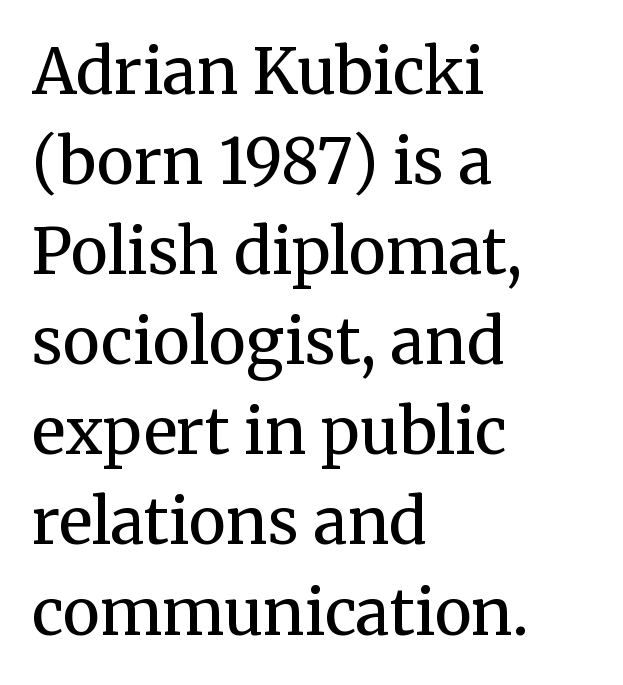
Each new line begins a customary step beneath the previous one. Caption: face not bold, strokes unweighted. The typesetter chose a ragged-right arrangement here. If you drew a line through each stem, it would be perfectly vertical. The letters advance in unequal steps, a hallmark of proportional type. Nobody drew a line under any word here.
